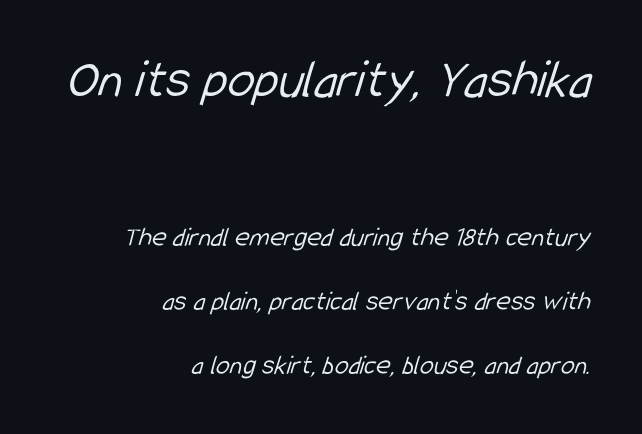
Q: Is the text bold? A: No.
Q: Is the typeface a serif or a sans-serif typeface? A: Sans-serif.
Q: Is the text underlined? A: No.
Q: How is the paragraph aligned? A: Right-aligned.
Q: Is the spacing between letters normal or unusually wide? A: Normal.
Q: Is the spacing between lines tight, normal or loose? A: Loose.
Q: Which block of text is set in a larger size, the first (top) or the second (bottom)? A: The first (top) one.
Q: Width (condensed, normal, or wide)? A: Condensed.
Q: Stroke contrast? A: Low.
Q: x-height? A: Medium.
Q: Monospaced? A: No.
